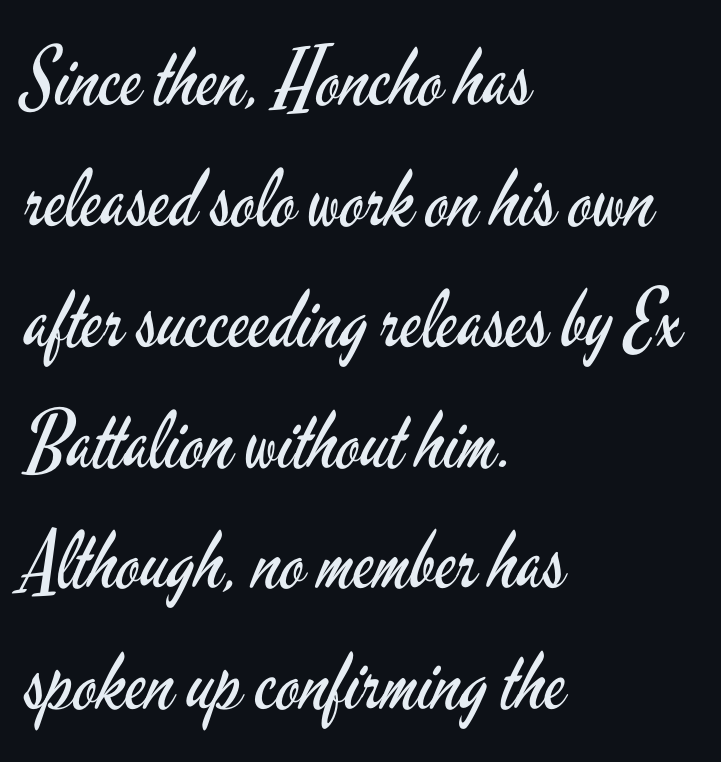
This sample has the flowing, uneven cadence of proportional lettering. Nope, no serifs anywhere on these letters. Teacher's note: observe the even left margin — that is flush-left alignment. A clean baseline with only descenders dipping below it.
